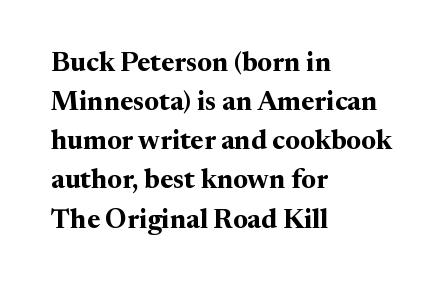
The typography opts for an upright posture over an oblique one. The face used here has the dense, thick strokes of a bold. Words float on clear page, feet unadorned. The typesetter chose a ragged-right arrangement here.
